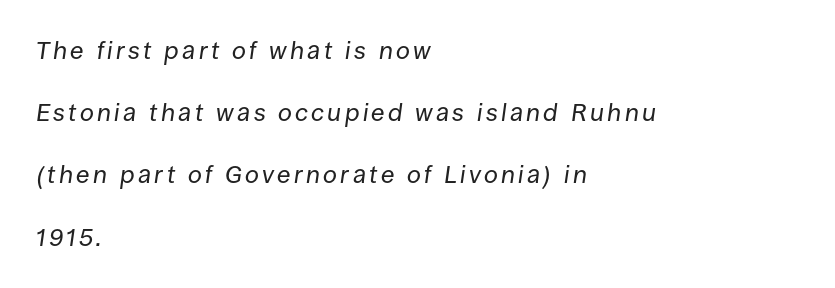
Typeset ragged right — the left edge is the straight one. An italicized treatment has been applied to the whole sample. Nobody drew a line under any word here. This is not heavy type; no bold has been used. The designer dialed line spacing up above the default.
